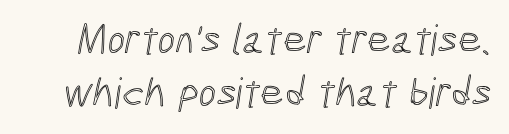
Q: Is the text underlined? A: No.
Q: Is the spacing between letters normal or unusually wide? A: Normal.
Q: Is the spacing between lines tight, normal or loose? A: Normal.
Q: Width (condensed, normal, or wide)? A: Condensed.
Q: x-height? A: Medium.
Q: Monospaced? A: No.
